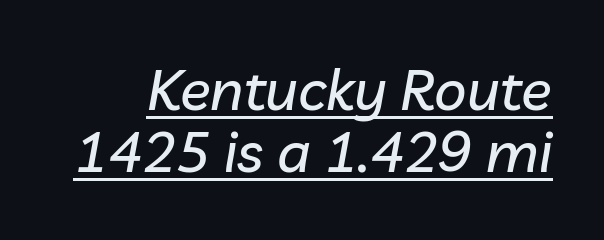
Q: Is the text italic (slanted)? A: Yes, it leans right by about 10 degrees.
Q: Is the text underlined? A: Yes.
Q: Is the spacing between letters normal or unusually wide? A: Normal.
Q: Is the spacing between lines tight, normal or loose? A: Tight.
Q: Width (condensed, normal, or wide)? A: Normal.
Q: Stroke contrast? A: Low.
Q: x-height? A: Medium.
Q: Monospaced? A: No.
